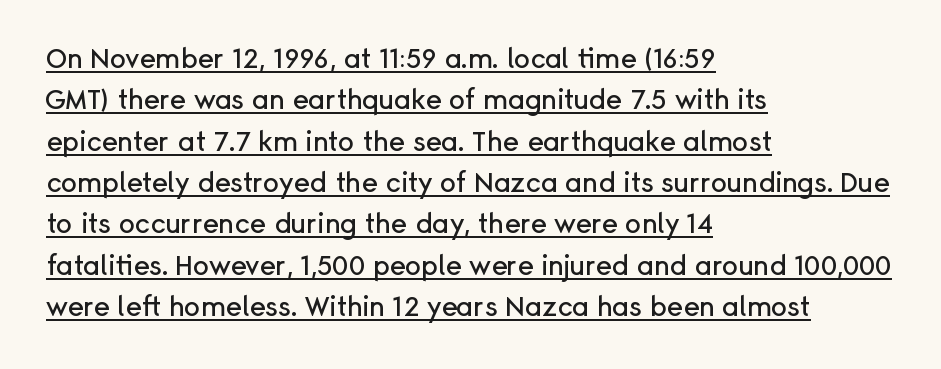
Q: Is the text italic (slanted)? A: No, it is upright.
Q: Is the text underlined? A: Yes.
Q: How is the paragraph aligned? A: Left-aligned.
Q: Is the spacing between letters normal or unusually wide? A: Normal.
Q: Is the spacing between lines tight, normal or loose? A: Normal.
